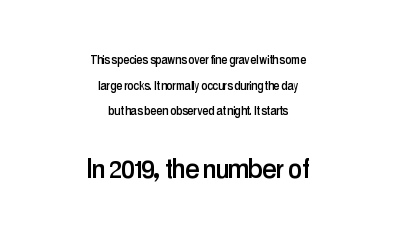
Q: Is the text italic (slanted)? A: No, it is upright.
Q: Is the typeface a serif or a sans-serif typeface? A: Sans-serif.
Q: Is the text underlined? A: No.
Q: How is the paragraph aligned? A: Centered.
Q: Is the spacing between letters normal or unusually wide? A: Normal.
Q: Which block of text is set in a larger size, the first (top) or the second (bottom)? A: The second (bottom) one.
Q: Width (condensed, normal, or wide)? A: Condensed.
Q: Stroke contrast? A: Low.
Q: x-height? A: Medium.
Q: Monospaced? A: No.
